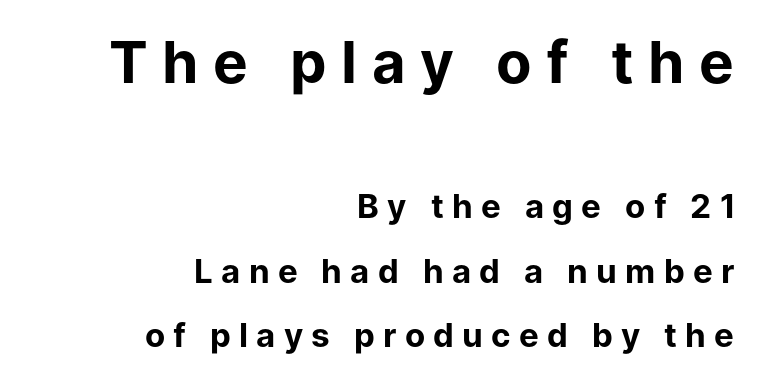
The image shows 58 px bold sans-serif type, upright; set right-aligned, loose line spacing (1.96x), unusually wide letter spacing (+0.25 em), not underlined; the first (top) block is 1.76x larger; low stroke contrast and a medium x-height.
